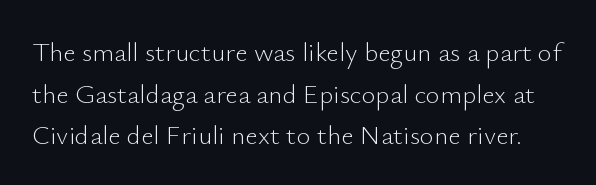
Q: Is the text bold? A: No.
Q: Is the text italic (slanted)? A: No, it is upright.
Q: Is the text underlined? A: No.
Q: Is the spacing between letters normal or unusually wide? A: Normal.
Q: Is the spacing between lines tight, normal or loose? A: Normal.
